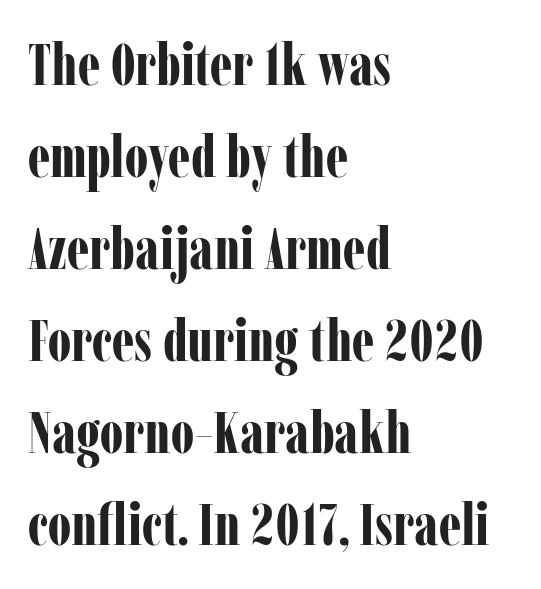
Q: Is the text bold? A: Yes.
Q: Is the text italic (slanted)? A: No, it is upright.
Q: Is the typeface a serif or a sans-serif typeface? A: Serif.
Q: Is the text underlined? A: No.
Q: How is the paragraph aligned? A: Left-aligned.
Q: Is the spacing between letters normal or unusually wide? A: Normal.
Q: Is the spacing between lines tight, normal or loose? A: Normal.
Q: Width (condensed, normal, or wide)? A: Condensed.
Q: Stroke contrast? A: Low.
Q: x-height? A: Medium.
Q: Monospaced? A: No.
